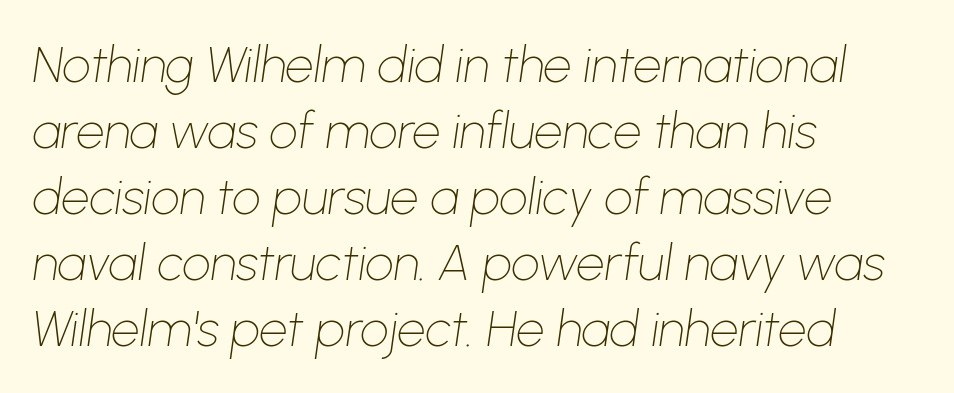
Q: Is the text bold? A: No.
Q: Is the text italic (slanted)? A: Yes, it leans right by about 8 degrees.
Q: Is the text underlined? A: No.
Q: How is the paragraph aligned? A: Left-aligned.
Q: Is the spacing between letters normal or unusually wide? A: Normal.
Q: Is the spacing between lines tight, normal or loose? A: Normal.
Q: Width (condensed, normal, or wide)? A: Normal.
Q: Stroke contrast? A: Low.
Q: x-height? A: Medium.
Q: Monospaced? A: No.
